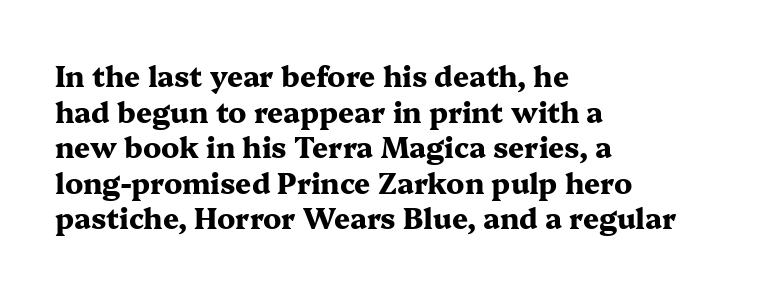
Q: Is the text bold? A: Yes.
Q: Is the text italic (slanted)? A: No, it is upright.
Q: Is the typeface a serif or a sans-serif typeface? A: Serif.
Q: Is the text underlined? A: No.
Q: How is the paragraph aligned? A: Left-aligned.
Q: Is the spacing between letters normal or unusually wide? A: Normal.
Q: Is the spacing between lines tight, normal or loose? A: Normal.
Q: Width (condensed, normal, or wide)? A: Wide.
Q: Stroke contrast? A: Medium.
Q: x-height? A: Medium.
Q: Monospaced? A: No.
